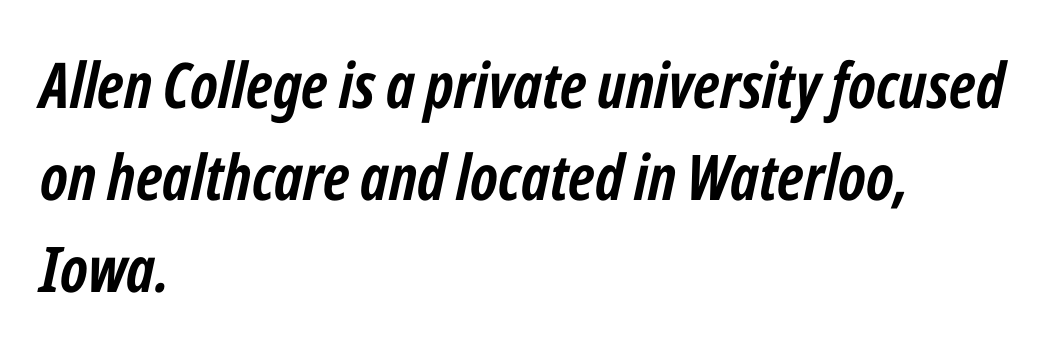
Q: Is the text bold? A: Yes.
Q: Is the text italic (slanted)? A: Yes, it leans right by about 12 degrees.
Q: Is the text underlined? A: No.
Q: How is the paragraph aligned? A: Left-aligned.
Q: Is the spacing between letters normal or unusually wide? A: Normal.
Q: Is the spacing between lines tight, normal or loose? A: Normal.
Q: Width (condensed, normal, or wide)? A: Condensed.
Q: Stroke contrast? A: Low.
Q: x-height? A: Medium.
Q: Monospaced? A: No.
